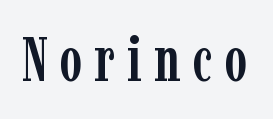
The typeface chosen for these lines features serifs. Nobody drew a line under any word here. Quick note: not italic, upright. Looks like regular typesetting: each glyph gets only the width it needs.
